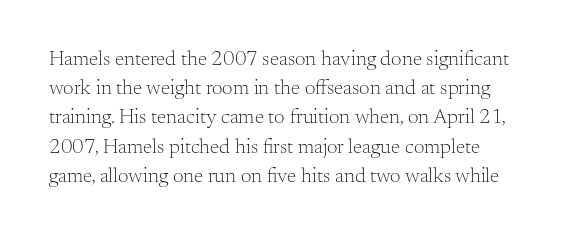
Bold? No — there's no thickening of the strokes. Glyph-to-glyph distance matches everyday printed text. Descenders are the only things crossing below the line. This sample uses an upright cut, with every glyph sitting square on the baseline. Students, observe: this is what conventionally led text looks like.
